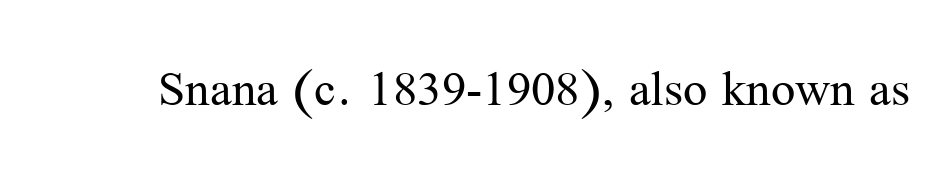
Q: Is the text bold? A: No.
Q: Is the text italic (slanted)? A: No, it is upright.
Q: Is the typeface a serif or a sans-serif typeface? A: Serif.
Q: Is the text underlined? A: No.
Q: Is the spacing between letters normal or unusually wide? A: Normal.
Q: Width (condensed, normal, or wide)? A: Normal.
Q: Stroke contrast? A: Medium.
Q: x-height? A: Medium.
Q: Monospaced? A: No.
